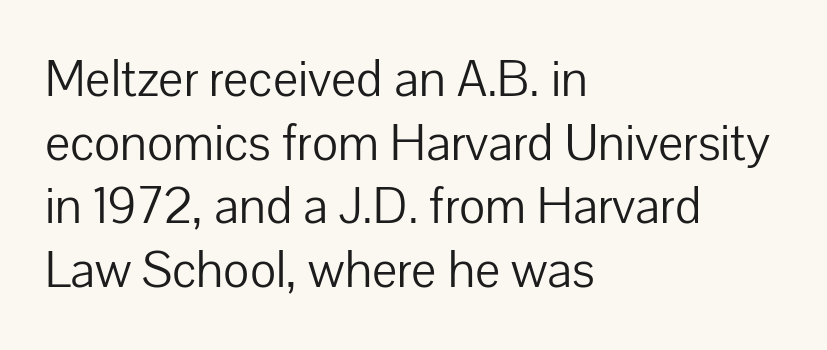
The image shows 53 px light sans-serif type, upright; set left-aligned, line spacing 1.2x, normal letter spacing, not underlined; low stroke contrast and a medium x-height.
